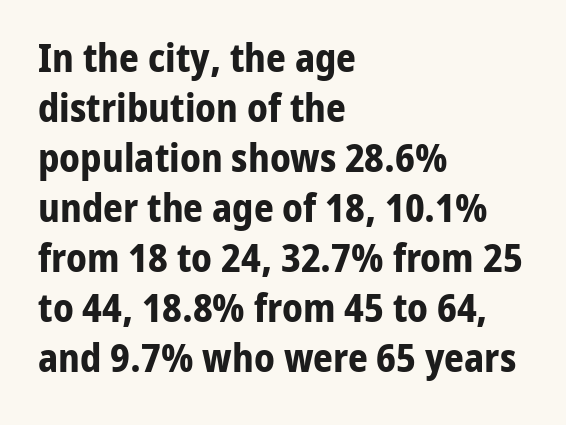
{"serif": "no", "italic": "no", "bold": "yes", "weight": "bold", "width": "normal", "stroke_contrast": "low", "x_height": "medium", "monospaced": "no", "underline": "no", "align": "left", "line_spacing": "normal", "line_spacing_ratio": 1.28, "letter_spacing": "normal", "letter_spacing_em": 0.0, "glyph_px": 39}
